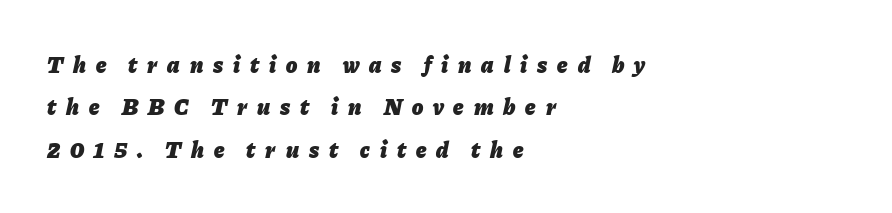
The image shows 23 px bold type, italic (leaning right); set left-aligned, line spacing 1.84x, unusually wide letter spacing (+0.43 em), not underlined.
